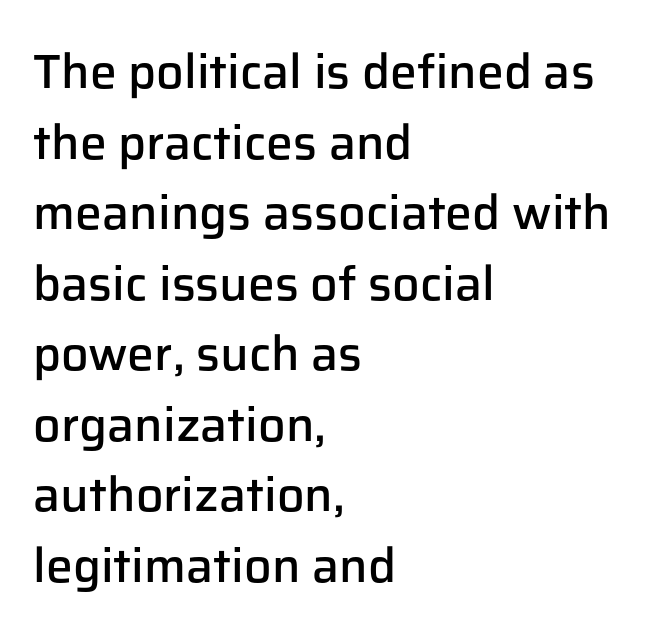
The image shows 48 px semibold sans-serif type, upright; set left-aligned, normal line spacing (1.47x), normal letter spacing, not underlined; low stroke contrast and a medium x-height.
